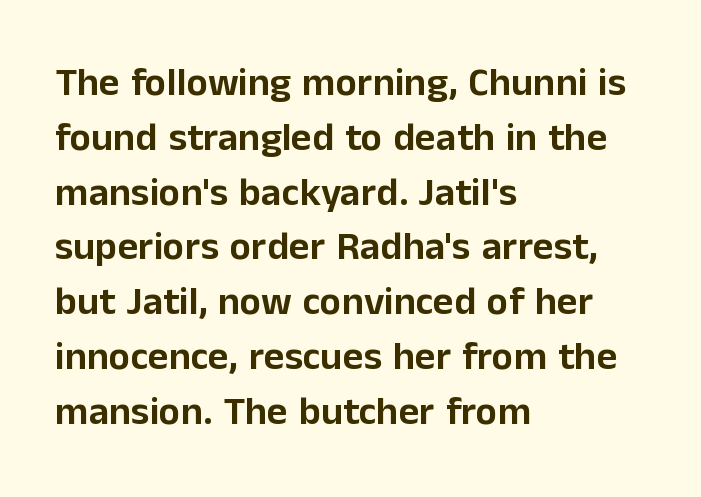
{"serif": "no", "italic": "no", "width": "normal", "stroke_contrast": "low", "x_height": "medium", "monospaced": "no", "underline": "no", "align": "left", "line_spacing": "normal", "line_spacing_ratio": 1.37, "letter_spacing": "normal", "letter_spacing_em": 0.0, "glyph_px": 40}
